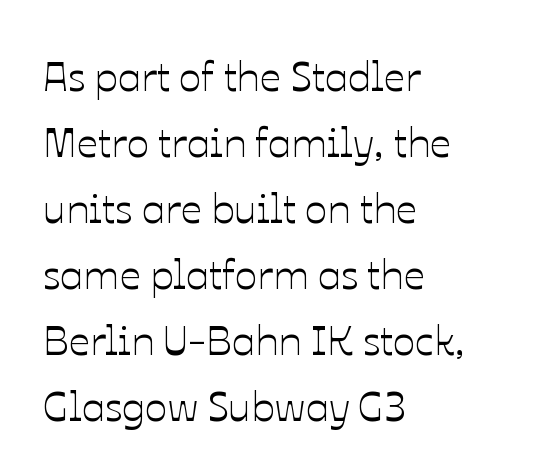
The image shows 42 px text type, upright; set left-aligned, normal line spacing (1.57x), normal letter spacing, not underlined; low stroke contrast and a medium x-height.
